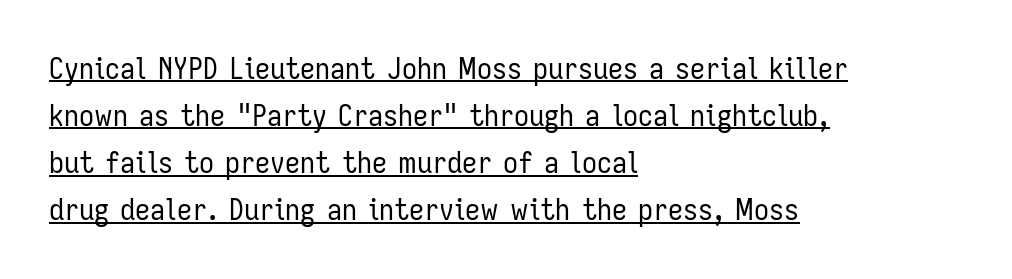
The image shows 30 px regular-weight, condensed sans-serif type, upright; set left-aligned, normal line spacing (1.57x), normal letter spacing, underlined; low stroke contrast and a medium x-height.
